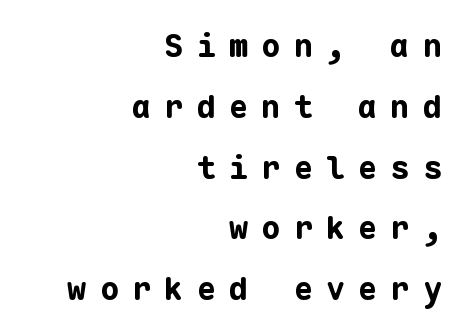
The image shows 32 px bold sans-serif type, upright, monospaced; set right-aligned, loose line spacing (1.9x), unusually wide letter spacing (+0.41 em), not underlined; low stroke contrast and a medium x-height.
